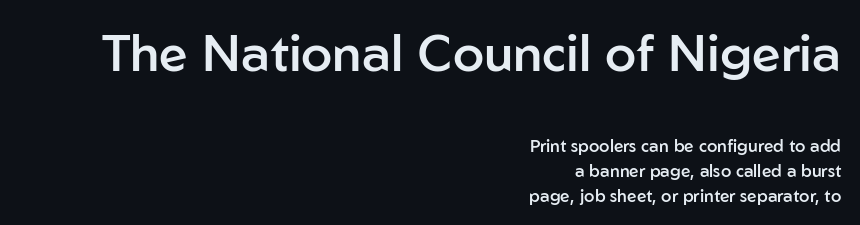
Stroke thickness is moderately raised; the sample reads as semibold. There is no visible air inserted between adjacent glyphs. Between these two stacked blocks, the higher one wins on size. The rendering uses natural spacing where letterforms have individual widths.
